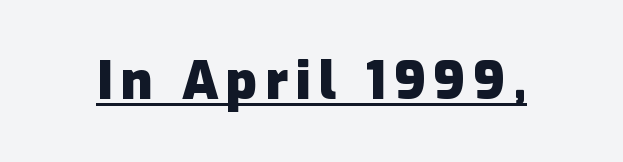
{"serif": "no", "italic": "no", "bold": "yes", "weight": "heavy", "width": "normal", "stroke_contrast": "low", "x_height": "medium", "monospaced": "no", "underline": "yes", "glyph_px": 53}
